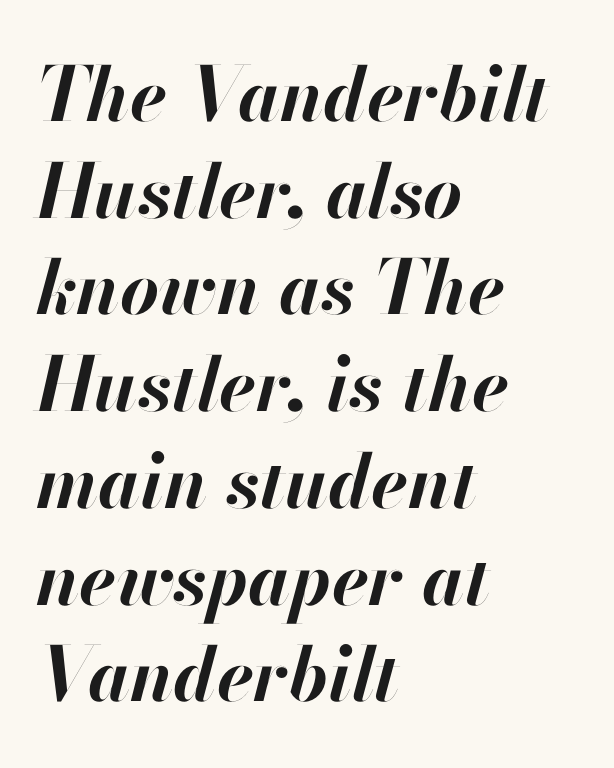
Q: Is the text bold? A: Yes.
Q: Is the text italic (slanted)? A: Yes, it leans right by about 13 degrees.
Q: Is the text underlined? A: No.
Q: How is the paragraph aligned? A: Left-aligned.
Q: Is the spacing between letters normal or unusually wide? A: Normal.
Q: Is the spacing between lines tight, normal or loose? A: Normal.
Q: Width (condensed, normal, or wide)? A: Normal.
Q: Stroke contrast? A: High.
Q: x-height? A: Small.
Q: Monospaced? A: No.
